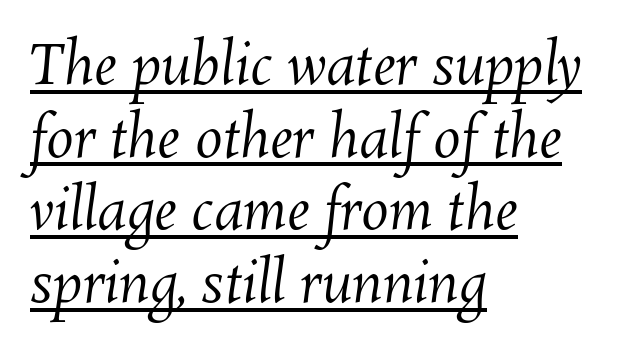
The image shows 55 px regular-weight type; set left-aligned, normal line spacing (1.32x), normal letter spacing, underlined; medium stroke contrast and a medium x-height.
